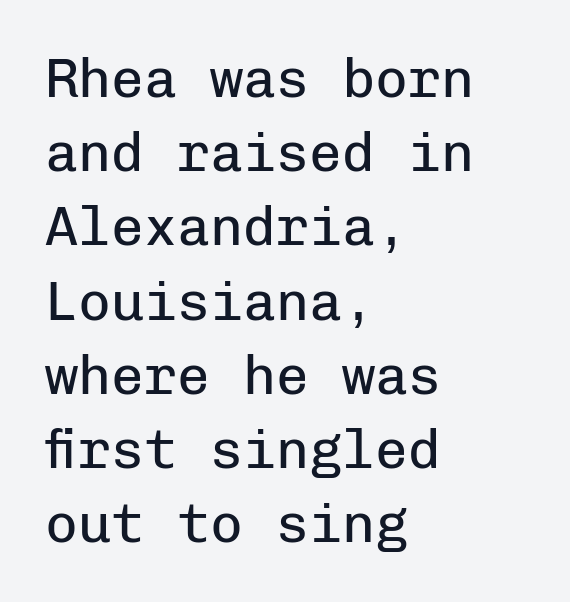
Q: Is the text bold? A: No.
Q: Is the text italic (slanted)? A: No, it is upright.
Q: Is the typeface a serif or a sans-serif typeface? A: Sans-serif.
Q: Is the text underlined? A: No.
Q: How is the paragraph aligned? A: Left-aligned.
Q: Is the spacing between letters normal or unusually wide? A: Normal.
Q: Is the spacing between lines tight, normal or loose? A: Normal.
Q: Width (condensed, normal, or wide)? A: Normal.
Q: Stroke contrast? A: Low.
Q: x-height? A: Medium.
Q: Monospaced? A: Yes.
